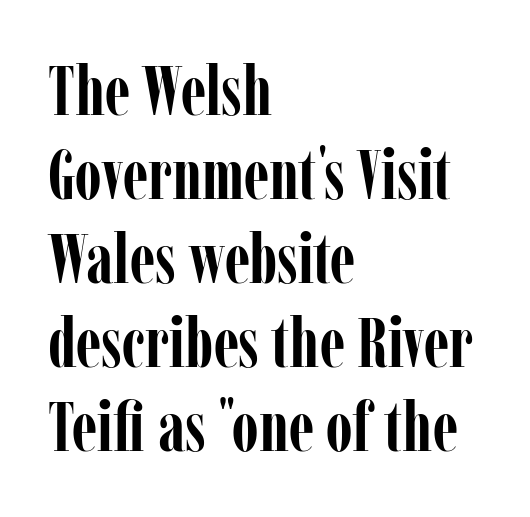
The image shows 70 px semibold, condensed serif type, upright; set left-aligned, line spacing 1.2x, normal letter spacing, not underlined; low stroke contrast and a medium x-height.
